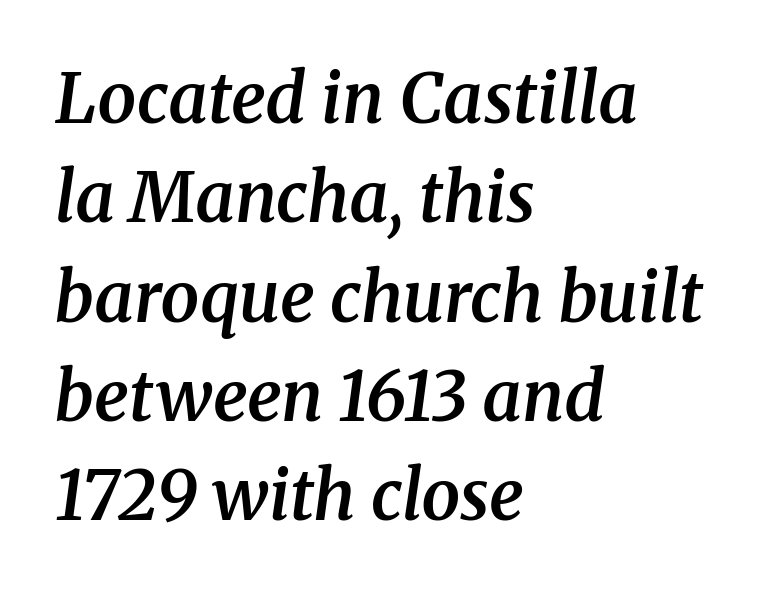
The image shows 69 px semibold serif type, italic (leaning right); set left-aligned, normal line spacing (1.44x), normal letter spacing, not underlined; medium stroke contrast and a medium x-height.
